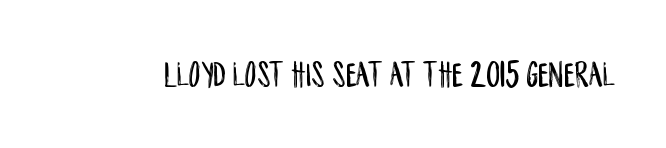
The image shows 37 px condensed sans-serif type, upright; set normal letter spacing, not underlined; low stroke contrast and a large x-height.
